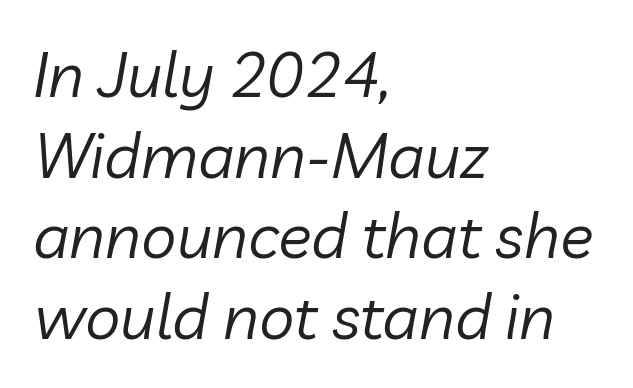
No heavy texture on the line: the type isn't bold. The axis of the letterforms is tilted away from vertical. A typesetter would call this proportional, since set widths differ per character. Nothing unusual about the tracking: characters are spaced as the font intends. The rows are spaced the way most documents space them. The paragraph shown leans on its left margin.
